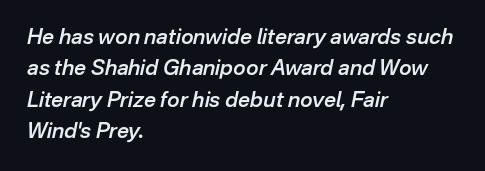
The space beneath each line is pristine and unruled. Where is the straight margin? On the left. How heavy is the stroke? Medium-heavy — a semibold, shy of bold. Observe the ordinary spacing: letters are neighbours, not strangers. The block of text has a typical density, with ordinary space between rows.
